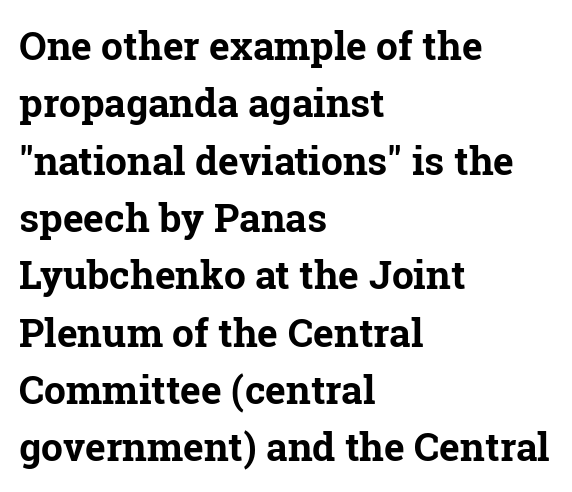
{"serif": "yes", "italic": "no", "bold": "yes", "weight": "bold", "width": "normal", "stroke_contrast": "low", "x_height": "medium", "monospaced": "no", "underline": "no", "align": "left", "line_spacing": "normal", "line_spacing_ratio": 1.47, "letter_spacing": "normal", "letter_spacing_em": 0.0, "glyph_px": 39}
